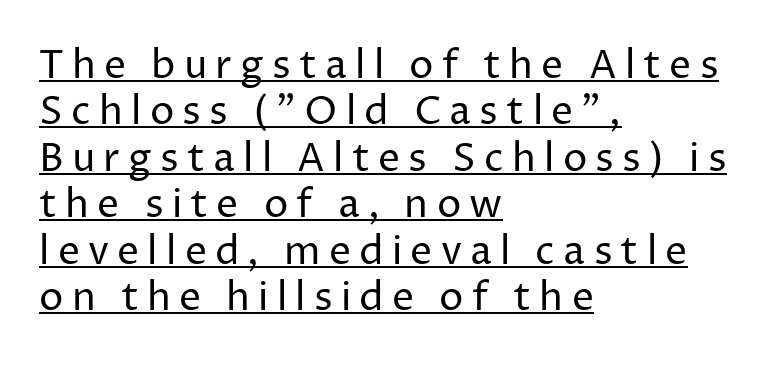
The image shows 39 px regular-weight sans-serif type, upright; set left-aligned, line spacing 1.19x, unusually wide letter spacing (+0.21 em), underlined; low stroke contrast and a medium x-height.
